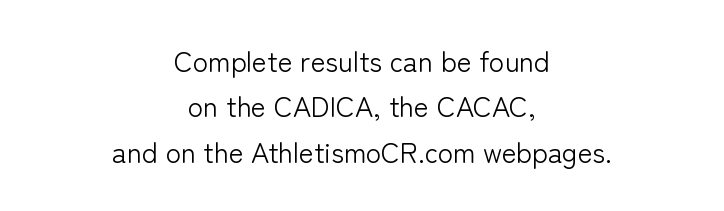
Letter spacing: default. The rendering shows plain stroke endings on the letterforms — a sans-serif design. Spacing verdict: proportional, widths tailored to each character. One-word summary of the alignment: center. The typography opts for an upright posture over an oblique one.
